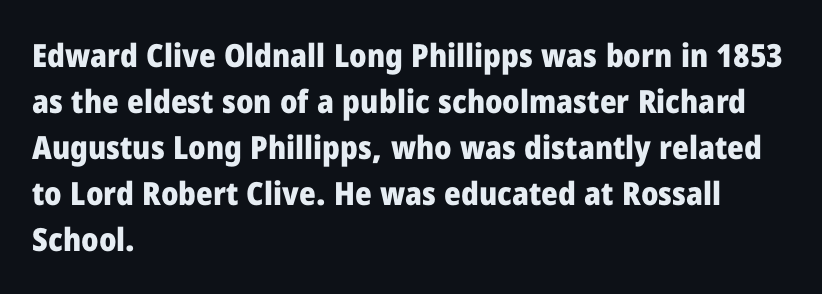
The letters are bold, with thick, heavy strokes. This is the regular roman posture of the typeface. The passage shown stacks its lines at a standard gap. The passage shown is not underscored anywhere. The rag falls on the right side of this text block. The rendering uses natural spacing where letterforms have individual widths.
